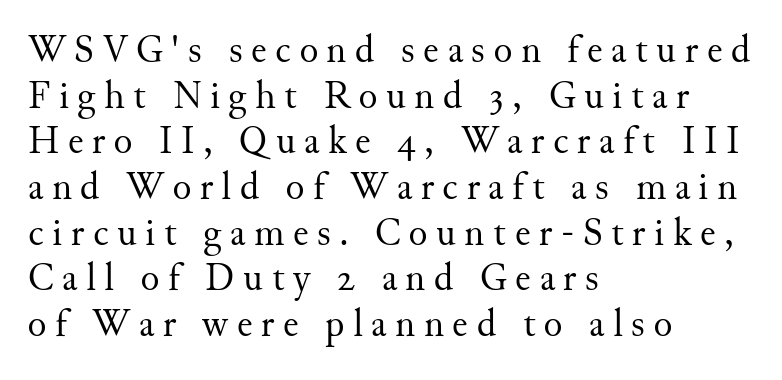
Compared with a centered layout, this one pins lines to the left instead. In terms of letterspacing, this is a distinctly airy, spread setting. The characters display serif detailing at their extremities. The letters advance in unequal steps, a hallmark of proportional type. This is not heavy type; no bold has been used.
